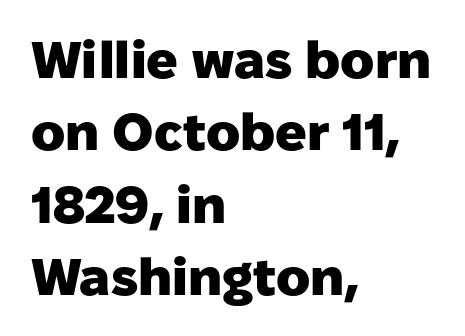
{"serif": "no", "italic": "no", "bold": "yes", "weight": "heavy", "width": "normal", "stroke_contrast": "low", "x_height": "medium", "monospaced": "no", "underline": "no", "align": "left", "line_spacing": "normal", "line_spacing_ratio": 1.39, "letter_spacing": "normal", "letter_spacing_em": 0.0, "glyph_px": 52}
